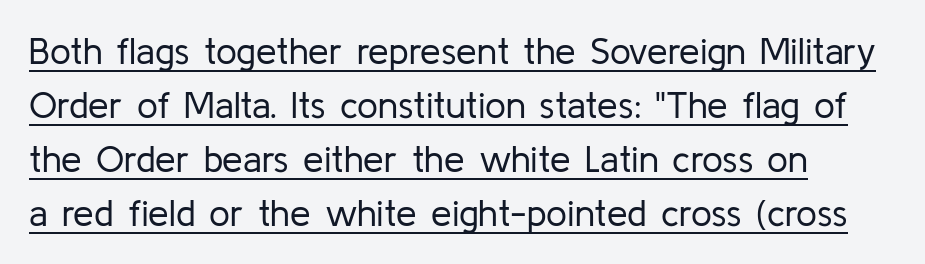
{"serif": "no", "italic": "no", "bold": "no", "weight": "regular", "width": "normal", "stroke_contrast": "low", "x_height": "medium", "monospaced": "no", "underline": "yes", "align": "left", "line_spacing": "normal", "line_spacing_ratio": 1.46, "letter_spacing": "normal", "letter_spacing_em": 0.0, "glyph_px": 37}
